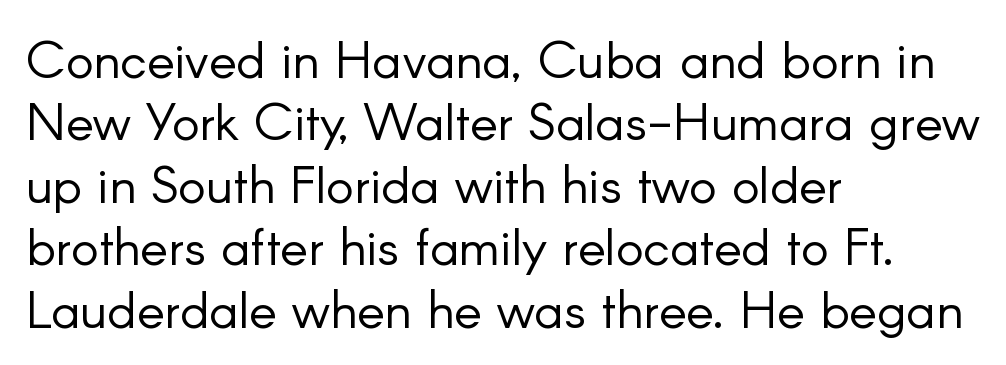
The letters stand upright; this is a roman face. The passage is arranged the way most books set body copy — flush left. Default kerning and tracking; the words read as compact shapes. Varying glyph widths throughout — classic text-font behaviour. Nobody drew a line under any word here.
